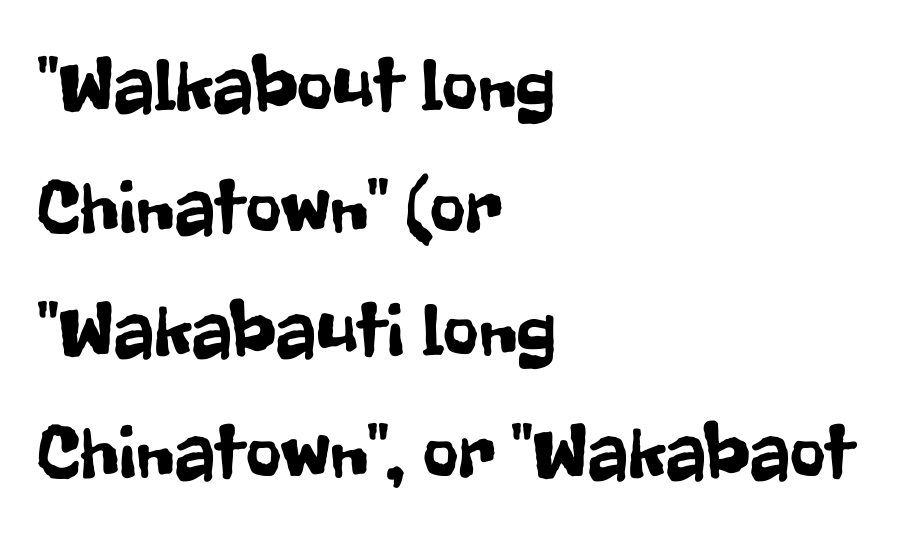
{"serif": "no", "italic": "no", "width": "condensed", "stroke_contrast": "low", "x_height": "medium", "monospaced": "no", "underline": "no", "align": "left", "line_spacing": "normal", "line_spacing_ratio": 1.59, "letter_spacing": "normal", "letter_spacing_em": 0.0, "glyph_px": 77}
